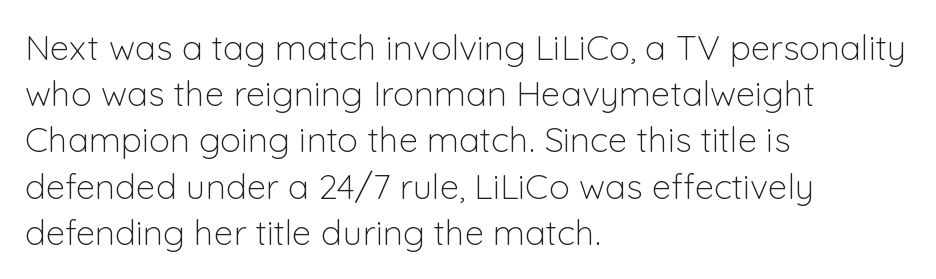
The image shows 35 px light sans-serif type, upright; set left-aligned, normal line spacing (1.32x), normal letter spacing, not underlined; low stroke contrast and a medium x-height.
